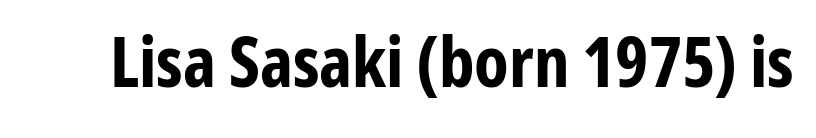
Q: Is the text bold? A: Yes.
Q: Is the text italic (slanted)? A: No, it is upright.
Q: Is the typeface a serif or a sans-serif typeface? A: Sans-serif.
Q: Is the text underlined? A: No.
Q: Is the spacing between letters normal or unusually wide? A: Normal.
Q: Width (condensed, normal, or wide)? A: Condensed.
Q: Stroke contrast? A: Low.
Q: x-height? A: Medium.
Q: Monospaced? A: No.
